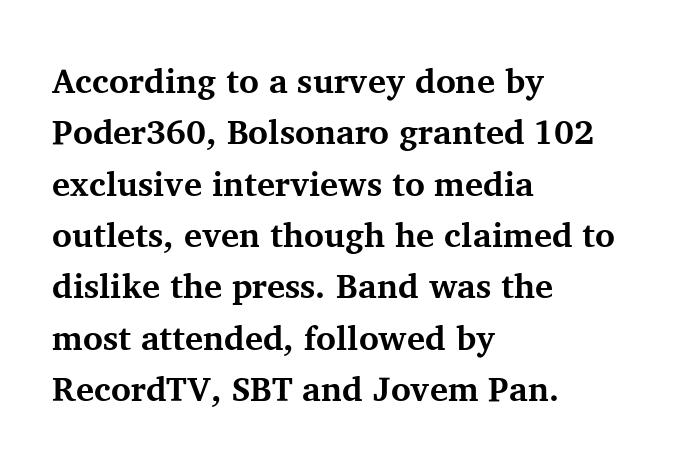
Is this a fixed-width face? No — the glyphs have proportional, varying widths. All the whitespace from short lines collects on the right. Descender tails drop into unmarked territory. No extra tracking has been applied to these lines.
